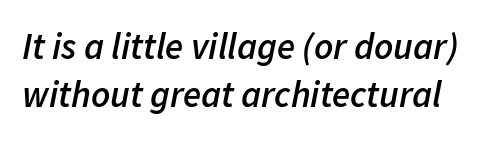
Q: Is the text bold? A: Semi-bold.
Q: Is the text italic (slanted)? A: Yes, it leans right by about 11 degrees.
Q: Is the text underlined? A: No.
Q: Is the spacing between letters normal or unusually wide? A: Normal.
Q: Is the spacing between lines tight, normal or loose? A: Normal.
Q: Width (condensed, normal, or wide)? A: Normal.
Q: Stroke contrast? A: Low.
Q: x-height? A: Medium.
Q: Monospaced? A: No.
